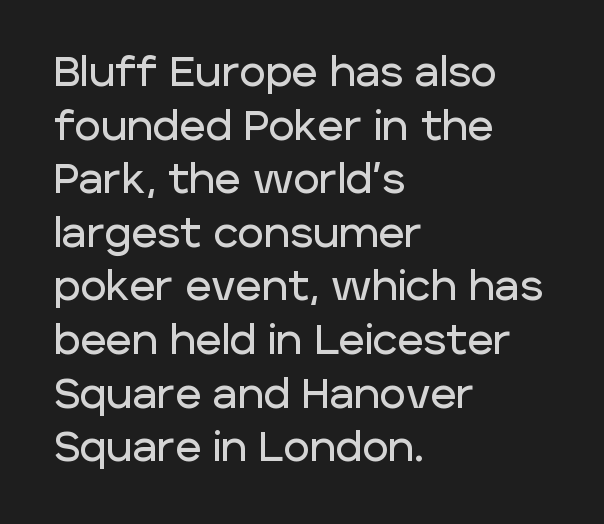
{"serif": "no", "italic": "no", "width": "normal", "stroke_contrast": "low", "x_height": "large", "monospaced": "no", "underline": "no", "align": "left", "line_spacing": "normal", "line_spacing_ratio": 1.34, "letter_spacing": "normal", "letter_spacing_em": 0.0, "glyph_px": 40}
